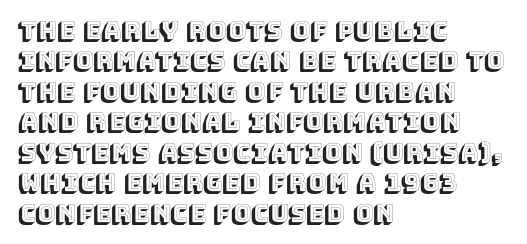
The image shows 24 px text type, upright; set left-aligned, normal line spacing (1.27x), normal letter spacing, not underlined.
